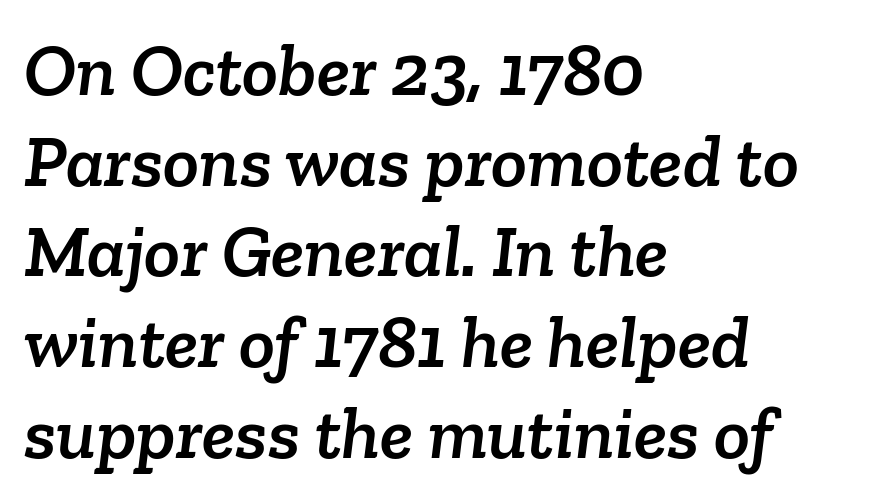
{"serif": "yes", "width": "normal", "stroke_contrast": "low", "x_height": "medium", "monospaced": "no", "underline": "no", "align": "left", "line_spacing_ratio": 1.21, "letter_spacing": "normal", "letter_spacing_em": 0.0, "glyph_px": 75}
